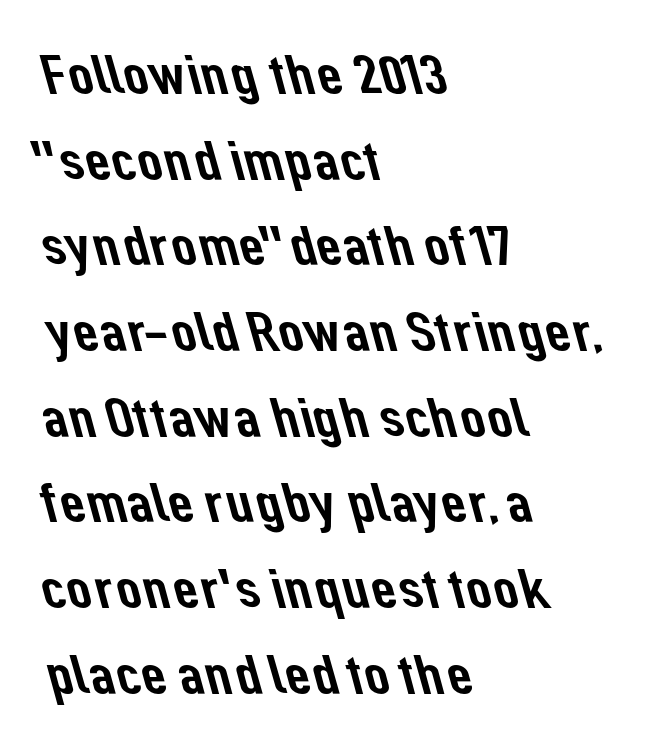
{"serif": "no", "width": "normal", "stroke_contrast": "low", "x_height": "medium", "monospaced": "no", "underline": "no", "align": "left", "line_spacing": "normal", "line_spacing_ratio": 1.53, "letter_spacing": "normal", "letter_spacing_em": 0.0, "glyph_px": 56}
